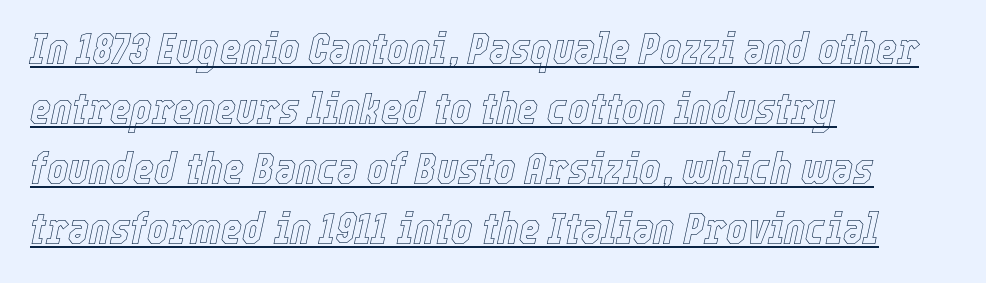
These lines are rendered in a variable-pitch font. A baseline rule has been typeset under these characters. Does extra space separate the letters? No, they use regular spacing. In terms of leading, this rendering sits right in the middle.
